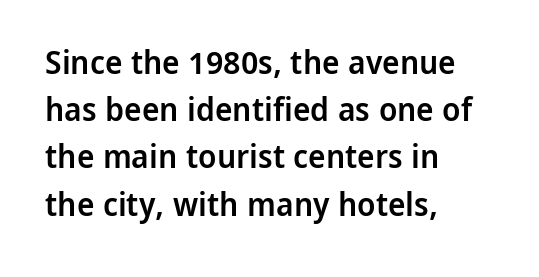
Letter spacing: default. This block has exactly the height ordinary leading produces. Quick note: underline off. Teacher's note: observe the even left margin — that is flush-left alignment.
